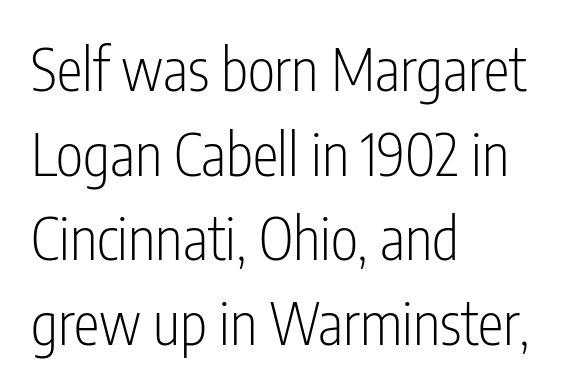
Q: Is the text bold? A: No.
Q: Is the text italic (slanted)? A: No, it is upright.
Q: Is the typeface a serif or a sans-serif typeface? A: Sans-serif.
Q: Is the text underlined? A: No.
Q: How is the paragraph aligned? A: Left-aligned.
Q: Is the spacing between letters normal or unusually wide? A: Normal.
Q: Is the spacing between lines tight, normal or loose? A: Normal.
Q: Width (condensed, normal, or wide)? A: Condensed.
Q: Stroke contrast? A: Low.
Q: x-height? A: Medium.
Q: Monospaced? A: No.
